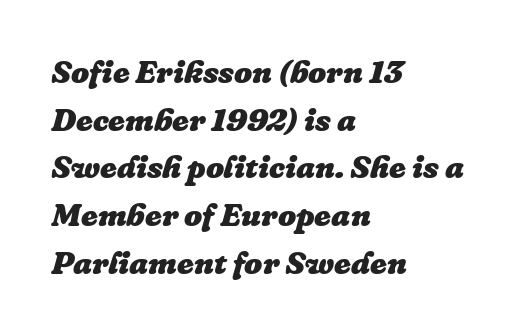
{"italic": "yes", "lean": "right", "slant_degrees": 16, "bold": "yes", "weight": "heavy", "width": "normal", "stroke_contrast": "low", "x_height": "medium", "monospaced": "no", "underline": "no", "align": "left", "line_spacing": "normal", "line_spacing_ratio": 1.49, "letter_spacing": "normal", "letter_spacing_em": 0.0, "glyph_px": 32}
